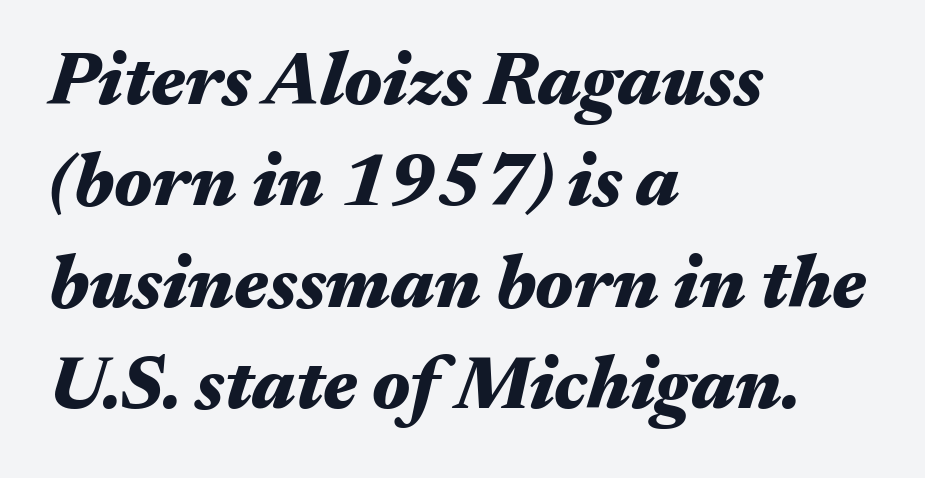
The image shows 74 px heavy, wide type, italic (leaning right); set left-aligned, normal line spacing (1.37x), normal letter spacing, not underlined; medium stroke contrast and a medium x-height.
